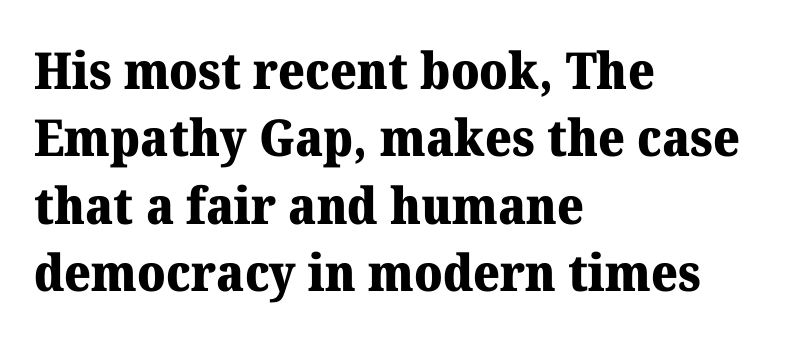
Rows of type keep a routine distance in the vertical direction. Standard letterfit; no display-style spreading of the glyphs. The foot of each line stays bare and open. Italic? Not at all — the glyphs are vertical.
